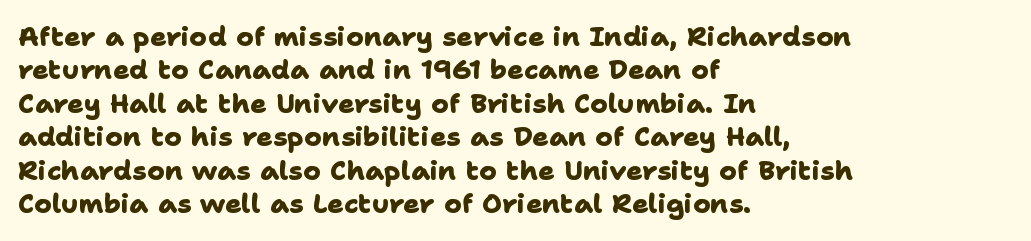
Q: Is the text bold? A: Yes.
Q: Is the text underlined? A: No.
Q: How is the paragraph aligned? A: Left-aligned.
Q: Is the spacing between letters normal or unusually wide? A: Normal.
